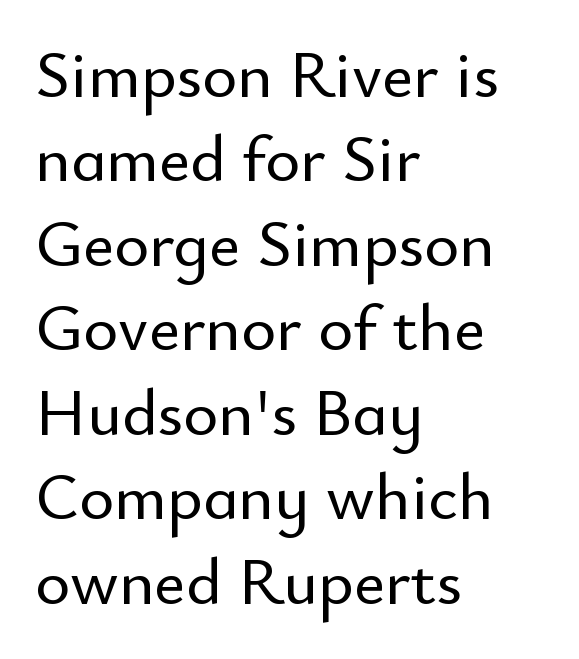
The tracking reads as untouched default to a designer's eye. Italic? Not at all — the glyphs are vertical. How would I describe the line gaps? Plain and ordinary. The designer went with a sans here, leaving each stem footless.
